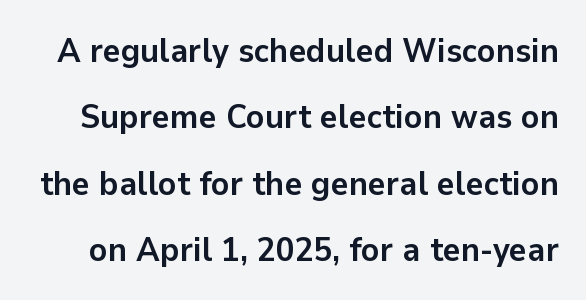
Q: Is the text bold? A: Yes.
Q: Is the text italic (slanted)? A: No, it is upright.
Q: Is the typeface a serif or a sans-serif typeface? A: Sans-serif.
Q: Is the text underlined? A: No.
Q: Is the spacing between letters normal or unusually wide? A: Normal.
Q: Is the spacing between lines tight, normal or loose? A: Loose.
Q: Width (condensed, normal, or wide)? A: Normal.
Q: Stroke contrast? A: Low.
Q: x-height? A: Medium.
Q: Monospaced? A: No.
